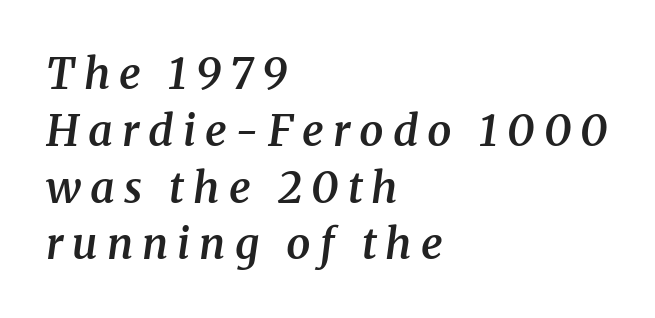
The line-height multiplier appears to be the usual default. Stroke thickness is moderately raised; the sample reads as semibold. Typeset ragged right — the left edge is the straight one. Bare-footed words on every line.
